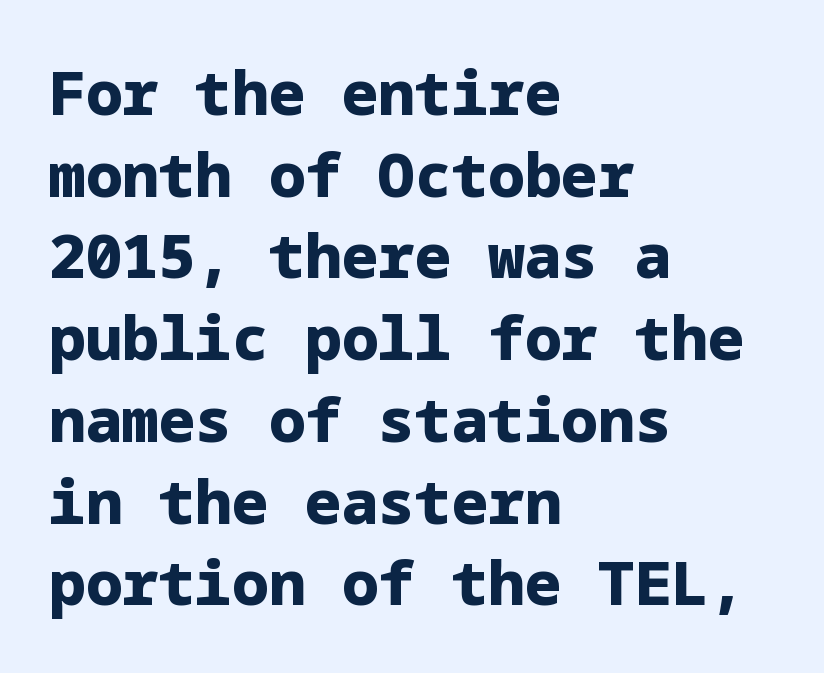
Typographically, this falls in the sans-serif category. Italic? Not at all — the glyphs are vertical. Underline: absent. Visually the block forms a straight wall on the left and a jagged coastline on the right.
